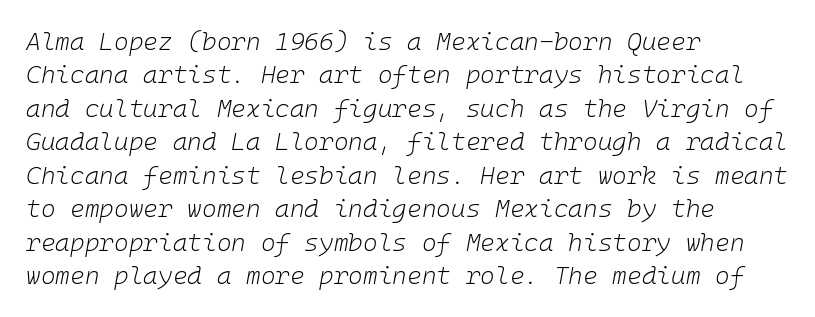
Short note: letters normally spaced. Regular leading. The paragraph has a hard left edge and a soft right edge. The passage shown is not bold in any degree. The text carries the slant typical of an italic or oblique font. The glyphs are unaccompanied by any horizontal stroke below them.
